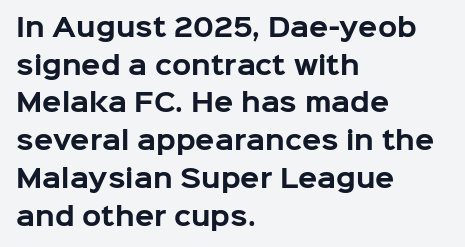
{"italic": "no", "bold": "yes", "underline": "no", "align": "left", "line_spacing": "normal", "line_spacing_ratio": 1.51, "letter_spacing": "normal", "letter_spacing_em": 0.0, "glyph_px": 25}
